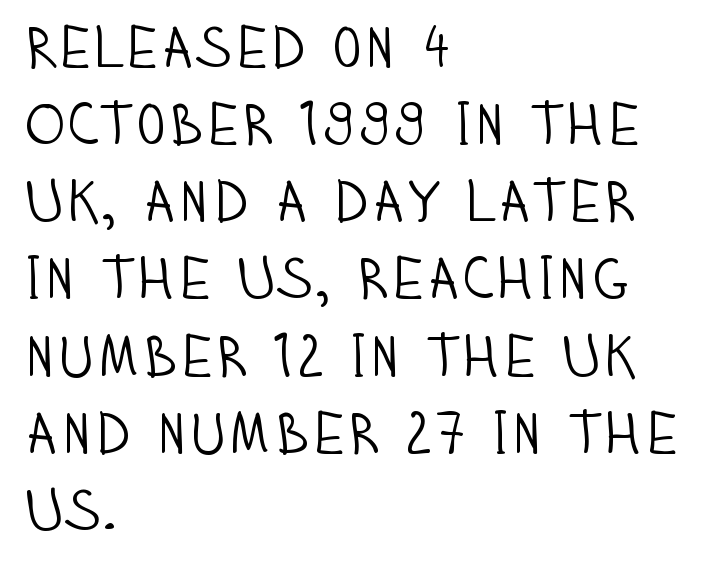
Look at the tracking — it's just the regular setting, nothing added. Weight class: somewhere from thin through regular. Descenders are the only things crossing below the line. Do the letters lean? They stand straight. In CSS terms this would be text-align: left. Horizontal bands of white between lines are of average thickness.
